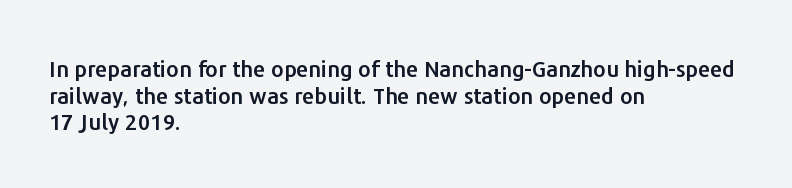
{"italic": "no", "underline": "no", "align": "left", "line_spacing_ratio": 1.21, "letter_spacing": "normal", "letter_spacing_em": 0.0, "glyph_px": 22}
